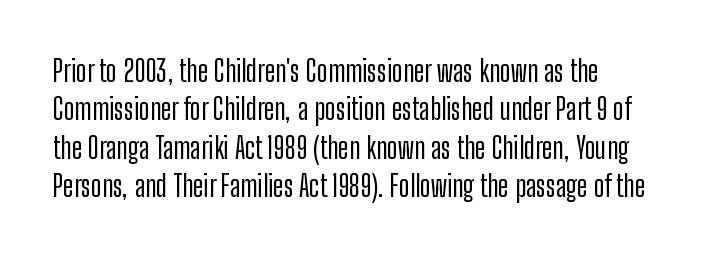
Q: Is the text italic (slanted)? A: No, it is upright.
Q: Is the typeface a serif or a sans-serif typeface? A: Sans-serif.
Q: Is the text underlined? A: No.
Q: How is the paragraph aligned? A: Left-aligned.
Q: Is the spacing between letters normal or unusually wide? A: Normal.
Q: Is the spacing between lines tight, normal or loose? A: Normal.
Q: Width (condensed, normal, or wide)? A: Condensed.
Q: Stroke contrast? A: Low.
Q: x-height? A: Medium.
Q: Monospaced? A: No.
